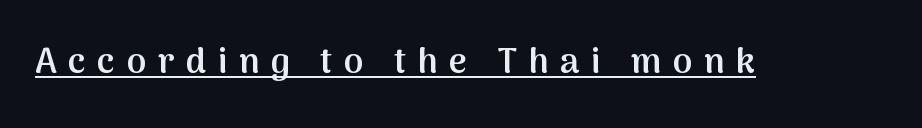
{"serif": "no", "italic": "no", "bold": "semi", "weight": "semibold", "width": "normal", "stroke_contrast": "medium", "x_height": "medium", "monospaced": "no", "underline": "yes", "letter_spacing": "wide", "letter_spacing_em": 0.33, "glyph_px": 35}
